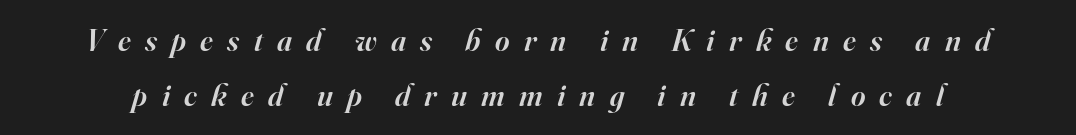
Emphasis-style slanted type is in use. Examine the stroke ends and you'll spot serifs. Quick note: underline off. The tracking reads as deliberately expanded to a designer's eye. Think of a printed novel: that variable character pitch is what you see here. Stems and bowls a touch heavier than normal — semibold.
